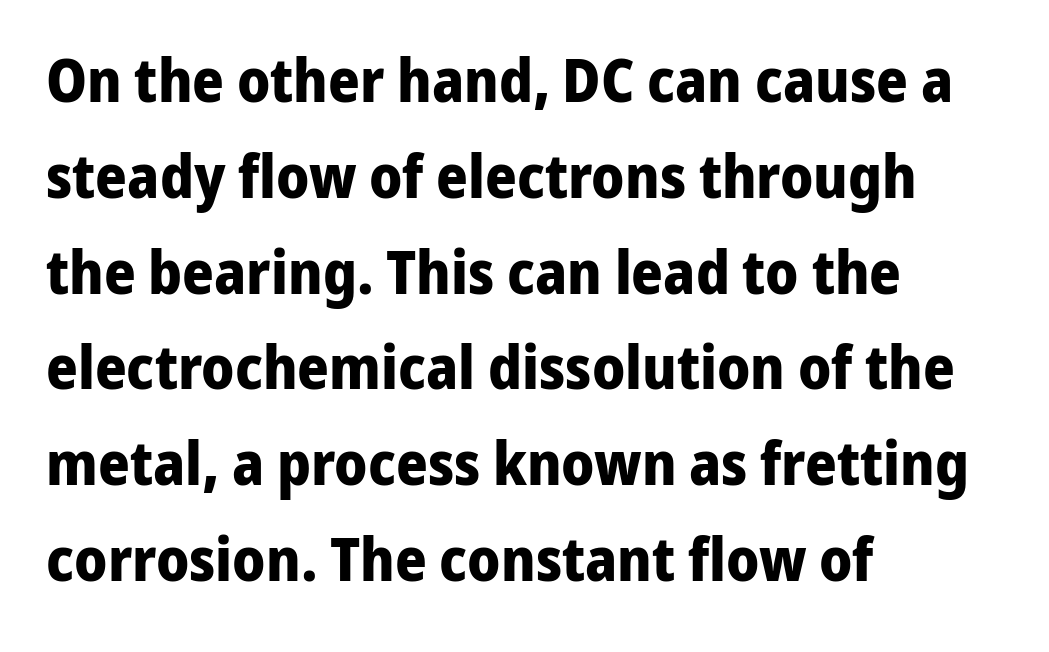
{"serif": "no", "italic": "no", "bold": "yes", "weight": "bold", "width": "normal", "stroke_contrast": "low", "x_height": "medium", "monospaced": "no", "underline": "no", "align": "left", "line_spacing": "normal", "line_spacing_ratio": 1.57, "letter_spacing": "normal", "letter_spacing_em": 0.0, "glyph_px": 61}
